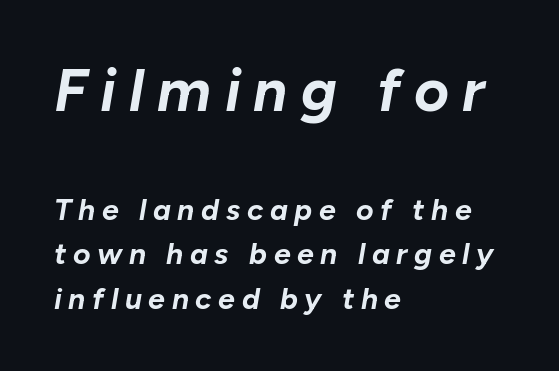
Q: Is the text bold? A: Yes.
Q: Is the text italic (slanted)? A: Yes, it leans right by about 10 degrees.
Q: Is the text underlined? A: No.
Q: How is the paragraph aligned? A: Left-aligned.
Q: Is the spacing between letters normal or unusually wide? A: Unusually wide.
Q: Is the spacing between lines tight, normal or loose? A: Normal.
Q: Which block of text is set in a larger size, the first (top) or the second (bottom)? A: The first (top) one.
Q: Width (condensed, normal, or wide)? A: Normal.
Q: Stroke contrast? A: Low.
Q: x-height? A: Medium.
Q: Monospaced? A: No.
